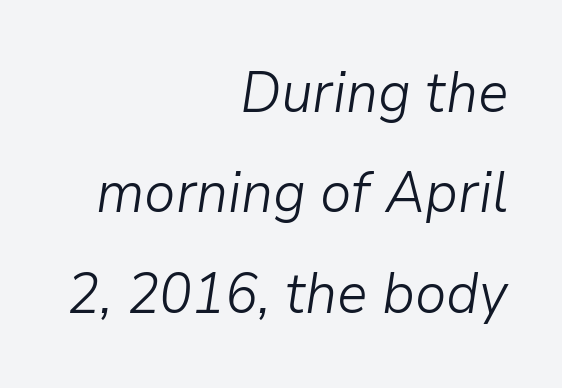
{"italic": "yes", "lean": "right", "slant_degrees": 9, "bold": "no", "weight": "light", "width": "normal", "stroke_contrast": "low", "x_height": "medium", "monospaced": "no", "underline": "no", "align": "right", "line_spacing_ratio": 1.76, "letter_spacing": "normal", "letter_spacing_em": 0.0, "glyph_px": 57}
